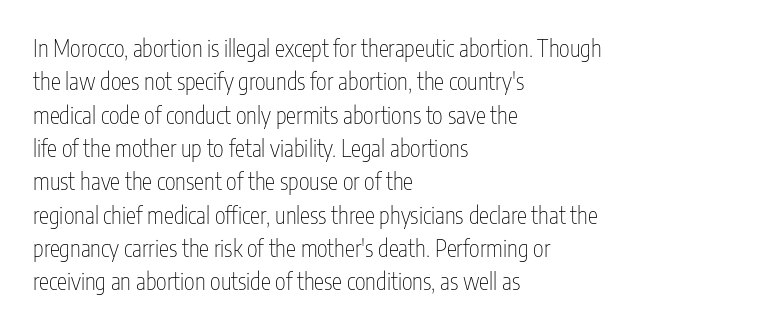
The image shows 23 px text type, upright; set left-aligned, normal line spacing (1.45x), normal letter spacing, not underlined.
